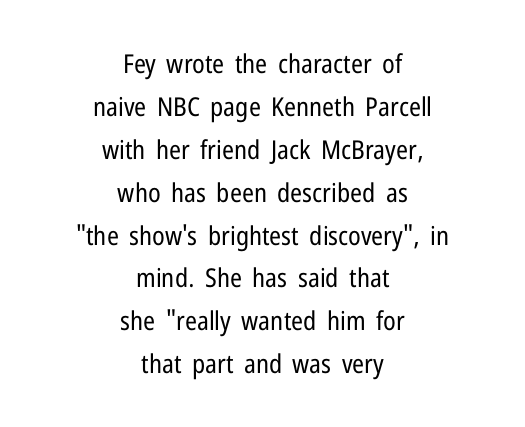
The image shows 26 px text type, upright; set centered, normal line spacing (1.65x), normal letter spacing, not underlined.
